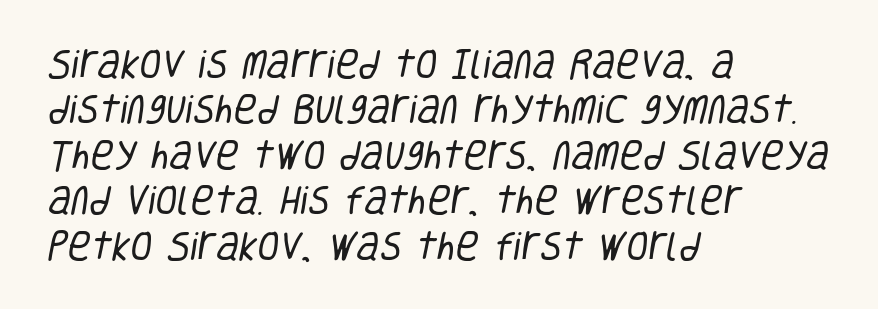
One-word summary of the alignment: left. To sum up the face: it is a sans, with no serifs. Each row of text sits above clean, open space. A typesetter would call this proportional, since set widths differ per character.
